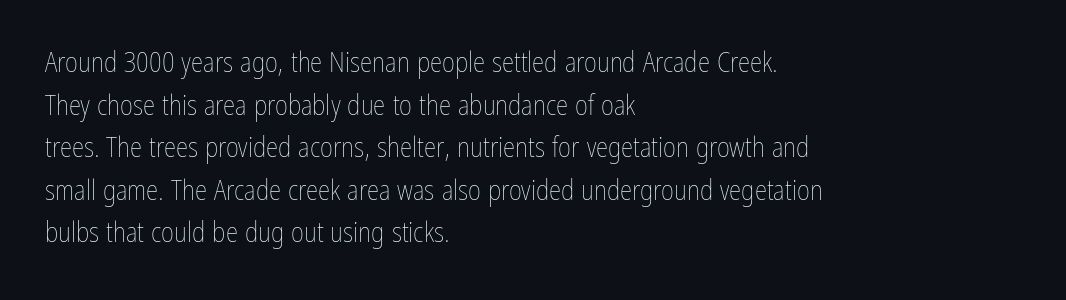
Q: Is the text bold? A: No.
Q: Is the text italic (slanted)? A: No, it is upright.
Q: Is the text underlined? A: No.
Q: How is the paragraph aligned? A: Left-aligned.
Q: Is the spacing between letters normal or unusually wide? A: Normal.
Q: Is the spacing between lines tight, normal or loose? A: Normal.
Q: Width (condensed, normal, or wide)? A: Condensed.
Q: Stroke contrast? A: Low.
Q: x-height? A: Medium.
Q: Monospaced? A: No.
